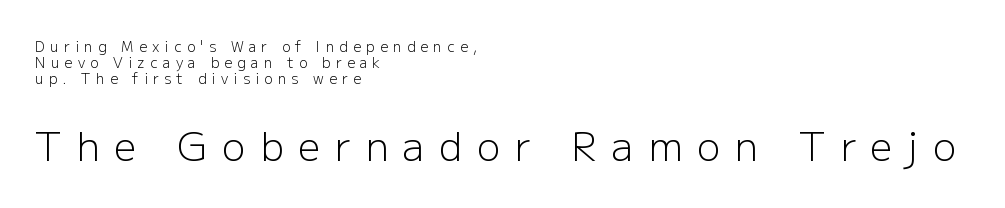
{"serif": "no", "italic": "no", "bold": "no", "weight": "light", "width": "normal", "stroke_contrast": "low", "x_height": "medium", "monospaced": "no", "underline": "no", "align": "left", "line_spacing_ratio": 1.16, "letter_spacing": "wide", "letter_spacing_em": 0.38, "larger_block": "second", "size_ratio": 2.79, "glyph_px": 39}
